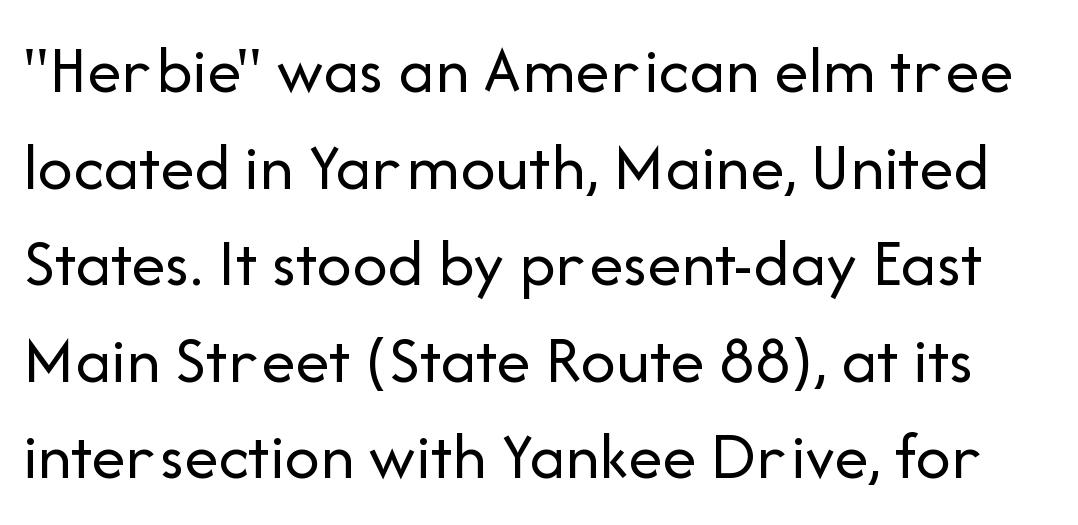
The image shows 69 px regular-weight sans-serif type, upright; set normal line spacing (1.4x), normal letter spacing, not underlined; low stroke contrast and a medium x-height.
